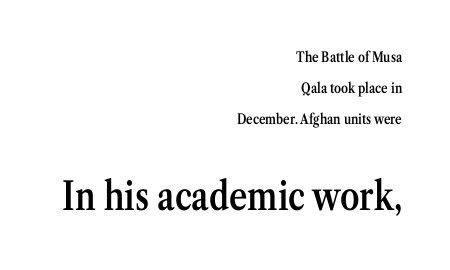
{"serif": "yes", "italic": "no", "bold": "semi", "weight": "semibold", "width": "condensed", "stroke_contrast": "medium", "x_height": "medium", "monospaced": "no", "underline": "no", "align": "right", "line_spacing": "loose", "line_spacing_ratio": 2.21, "letter_spacing": "normal", "letter_spacing_em": 0.0, "larger_block": "second", "size_ratio": 2.79, "glyph_px": 39}
